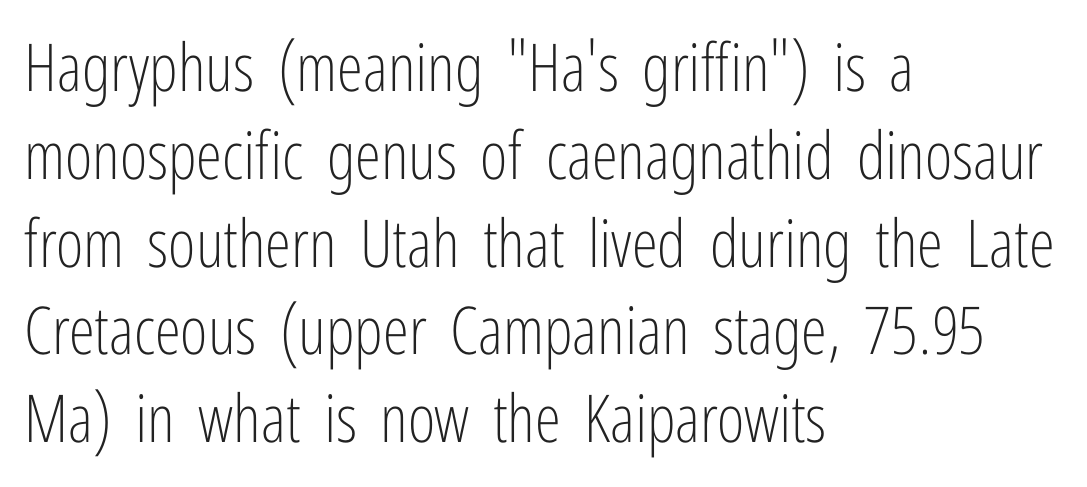
Weight class: somewhere from thin through regular. The paragraph shown leans on its left margin. Whoever set this chose a conventional vertical rhythm. Character widths vary here, with narrow letters taking less room than wide ones. These lines were composed using upright roman letters. Has an underline been added? It has not.
